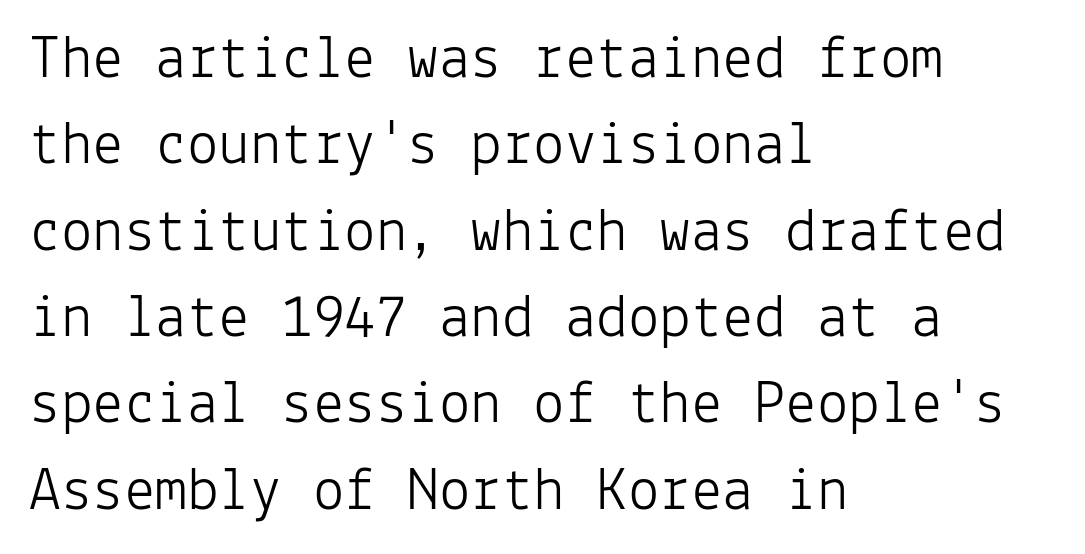
{"serif": "no", "italic": "no", "bold": "no", "weight": "light", "width": "normal", "stroke_contrast": "low", "x_height": "medium", "monospaced": "yes", "underline": "no", "align": "left", "line_spacing": "normal", "line_spacing_ratio": 1.37, "letter_spacing": "normal", "letter_spacing_em": 0.0, "glyph_px": 63}
